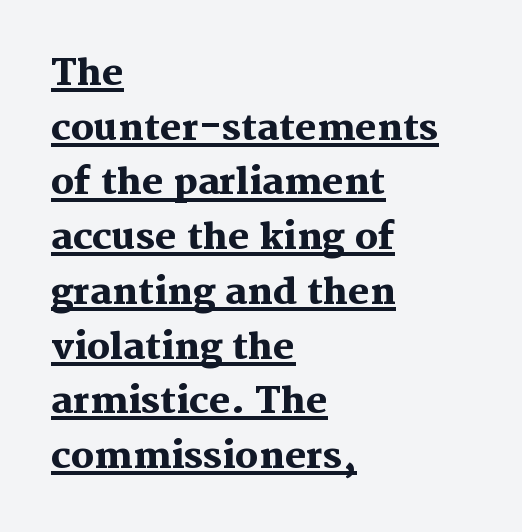
The image shows 36 px heavy serif type, upright; set left-aligned, normal line spacing (1.52x), normal letter spacing, underlined; medium stroke contrast and a medium x-height.
